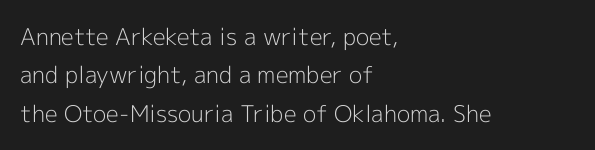
{"italic": "no", "bold": "no", "underline": "no", "align": "left", "line_spacing": "normal", "line_spacing_ratio": 1.67, "letter_spacing": "normal", "letter_spacing_em": 0.0, "glyph_px": 23}
